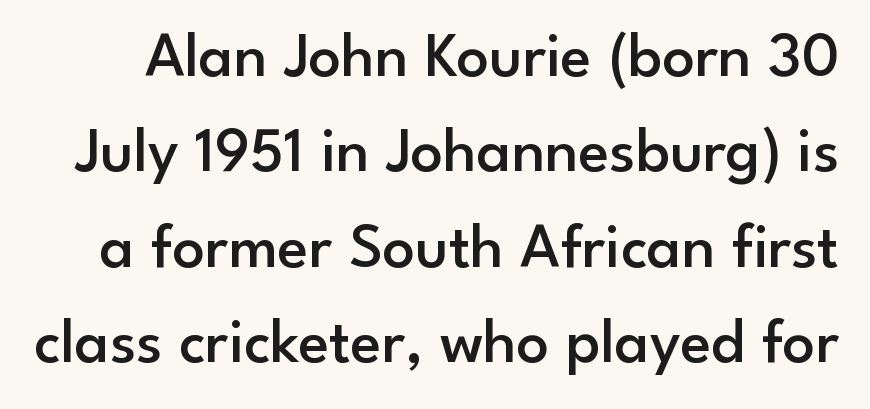
These lines keep a tight, regular rhythm from letter to letter. The passage shown is semibold, sitting just below true bold. The letters stand upright; this is a roman face. The passage shown is typed in a proportional face where columns would drift. Each letter's strokes conclude bluntly, with no projecting serifs.
